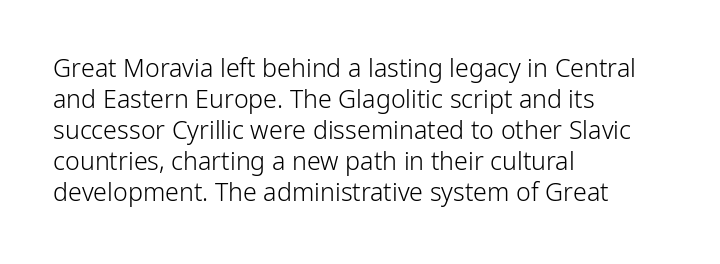
The image shows 25 px text type, upright; set left-aligned, line spacing 1.24x, normal letter spacing, not underlined.
